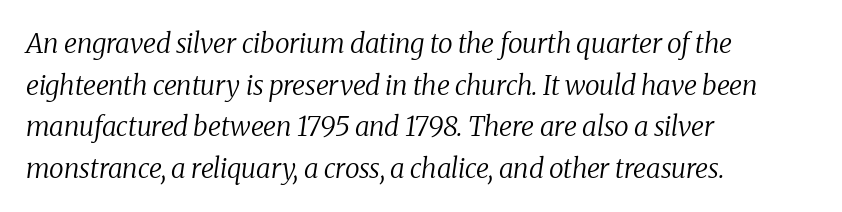
The image shows 27 px text type, italic (leaning right); set left-aligned, normal line spacing (1.54x), normal letter spacing, not underlined.
